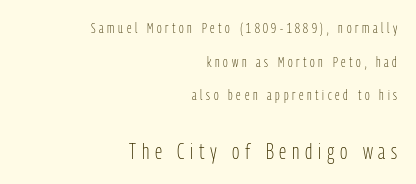
{"italic": "no", "bold": "no", "underline": "no", "align": "right", "line_spacing": "loose", "line_spacing_ratio": 2.4, "letter_spacing": "wide", "letter_spacing_em": 0.26, "larger_block": "second", "size_ratio": 1.57, "glyph_px": 22}
